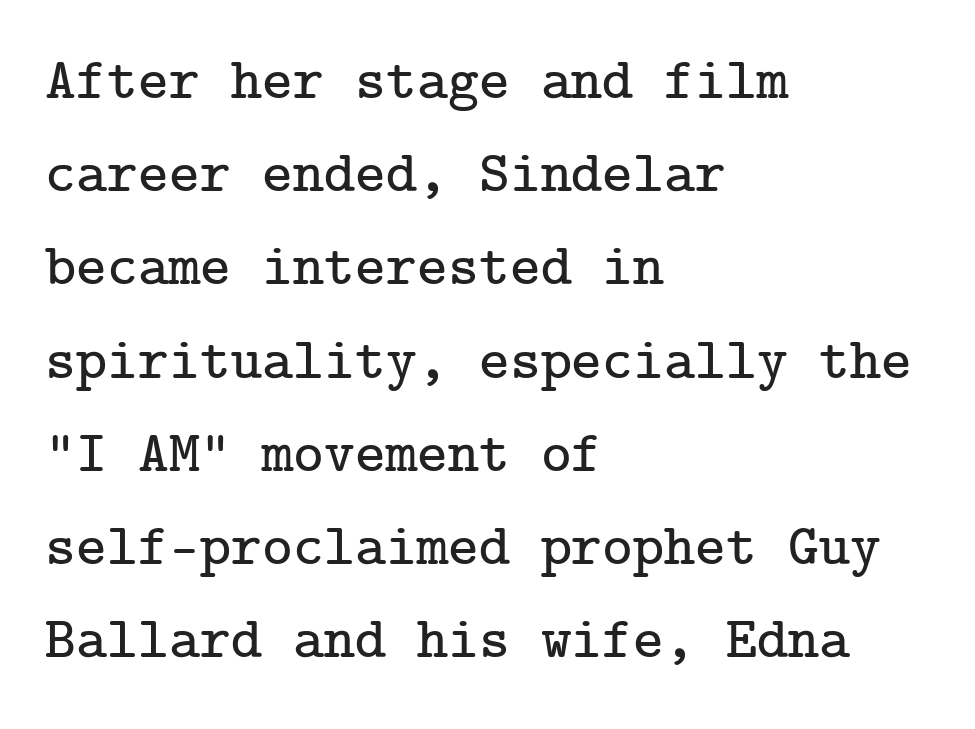
The image shows 59 px serif type, upright; set left-aligned, normal line spacing (1.58x), normal letter spacing, not underlined; low stroke contrast and a medium x-height.
